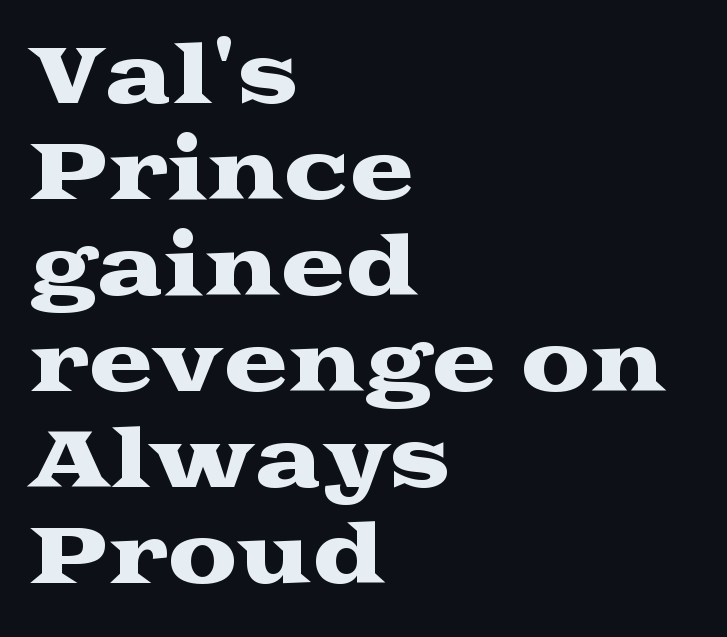
Horizontally, the lines are justified to the leading edge only. Style check: upright. Here the designer chose a conventional face with non-uniform glyph widths. A typesetter would call this zero additional tracking.
